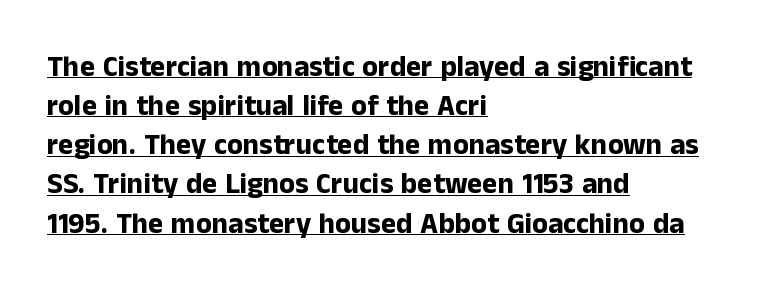
The image shows 29 px bold sans-serif type, upright; set left-aligned, normal line spacing (1.35x), normal letter spacing, underlined; low stroke contrast and a medium x-height.
